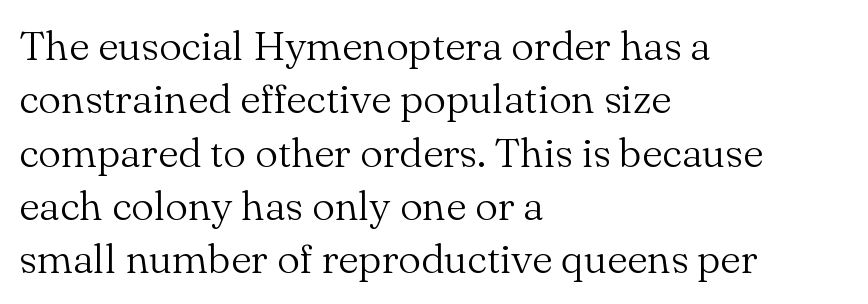
{"serif": "yes", "italic": "no", "bold": "no", "weight": "light", "width": "normal", "stroke_contrast": "medium", "x_height": "small", "monospaced": "no", "underline": "no", "align": "left", "line_spacing": "normal", "line_spacing_ratio": 1.3, "letter_spacing": "normal", "letter_spacing_em": 0.0, "glyph_px": 41}
